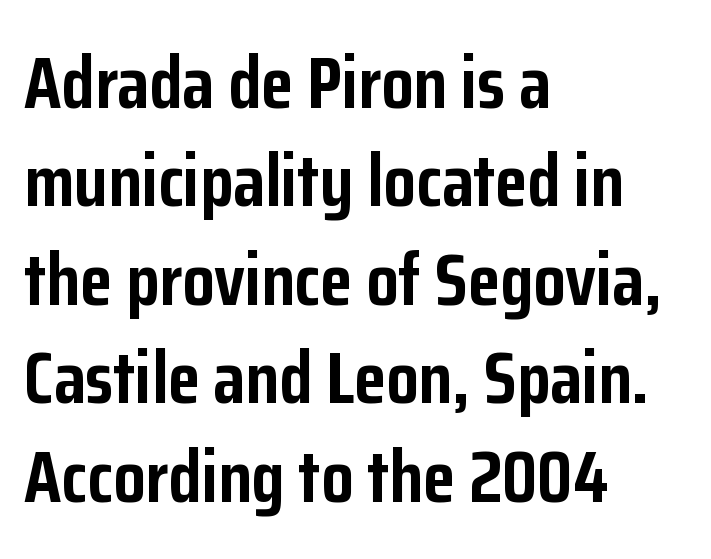
Q: Is the text bold? A: Yes.
Q: Is the text italic (slanted)? A: No, it is upright.
Q: Is the typeface a serif or a sans-serif typeface? A: Sans-serif.
Q: Is the text underlined? A: No.
Q: How is the paragraph aligned? A: Left-aligned.
Q: Is the spacing between letters normal or unusually wide? A: Normal.
Q: Is the spacing between lines tight, normal or loose? A: Normal.
Q: Width (condensed, normal, or wide)? A: Condensed.
Q: Stroke contrast? A: Low.
Q: x-height? A: Medium.
Q: Monospaced? A: No.
